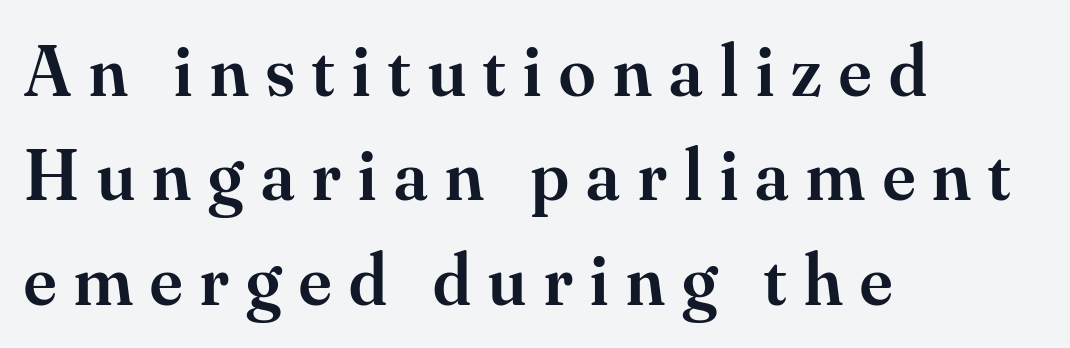
{"serif": "yes", "italic": "no", "bold": "semi", "weight": "semibold", "width": "normal", "stroke_contrast": "medium", "x_height": "small", "monospaced": "no", "underline": "no", "align": "left", "line_spacing": "normal", "line_spacing_ratio": 1.43, "letter_spacing": "wide", "letter_spacing_em": 0.24, "glyph_px": 73}
